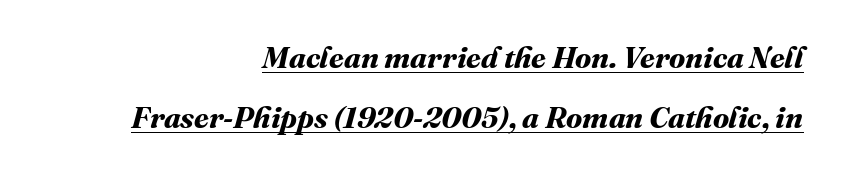
A typesetter would call this proportional, since set widths differ per character. Compared with a flush-left layout, this one pins lines to the opposite, right side. This sample trades compactness for vertical openness between lines. Each glyph is drawn with heavy, bold strokes. Tracking value appears to be zero — textbook default spacing. Notice how a bar underscores the lettering throughout.
